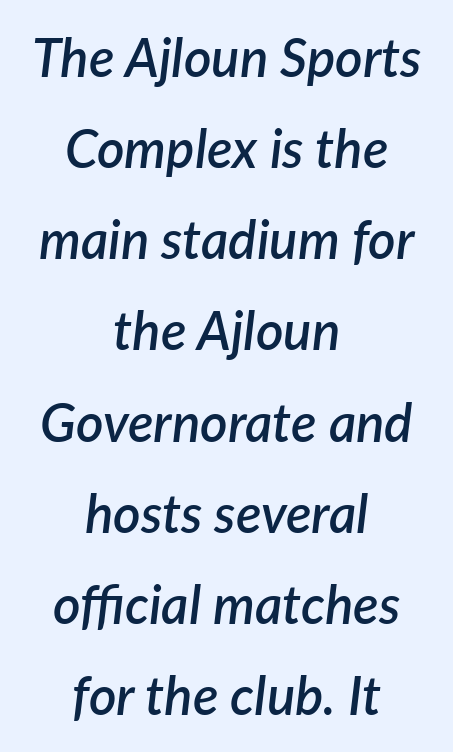
I'd describe the lettering as semibold — firm but not a full bold. Observe the lean: these are italic letterforms. Do the characters align in a grid? No, the font is proportional. Anything drawn beneath the words? Only blank space. These lines are centered, leaving both edges ragged. The passage shown has conventional tracking throughout.
